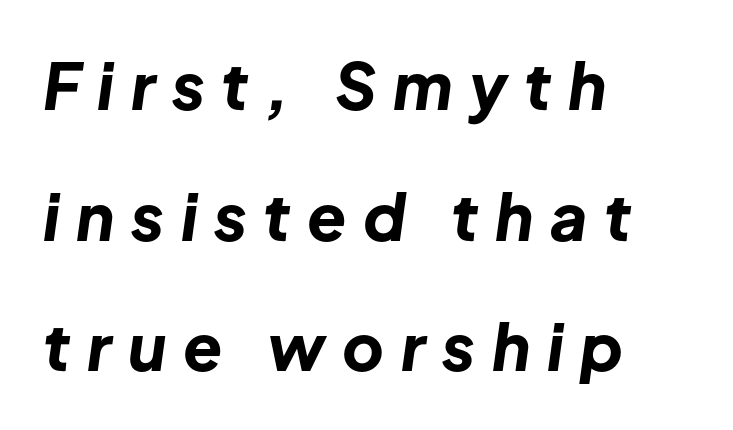
The image shows 64 px bold type, italic (leaning right); set left-aligned, loose line spacing (2.04x), unusually wide letter spacing (+0.26 em), not underlined; low stroke contrast and a medium x-height.
